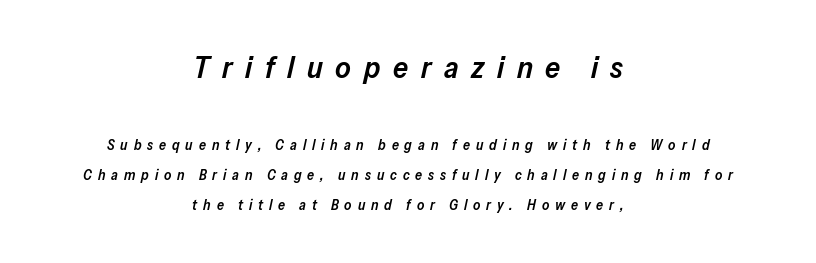
Q: Is the text bold? A: Semi-bold.
Q: Is the text italic (slanted)? A: Yes, it leans right by about 13 degrees.
Q: Is the text underlined? A: No.
Q: How is the paragraph aligned? A: Centered.
Q: Is the spacing between letters normal or unusually wide? A: Unusually wide.
Q: Is the spacing between lines tight, normal or loose? A: Loose.
Q: Which block of text is set in a larger size, the first (top) or the second (bottom)? A: The first (top) one.
Q: Width (condensed, normal, or wide)? A: Normal.
Q: Stroke contrast? A: Low.
Q: x-height? A: Medium.
Q: Monospaced? A: No.
